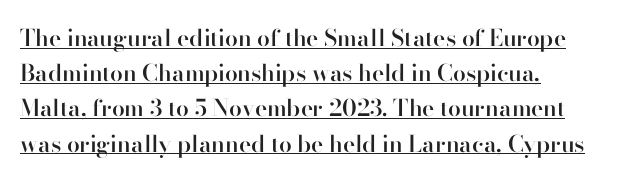
The image shows 23 px text type, upright; set left-aligned, normal line spacing (1.53x), normal letter spacing, underlined.
